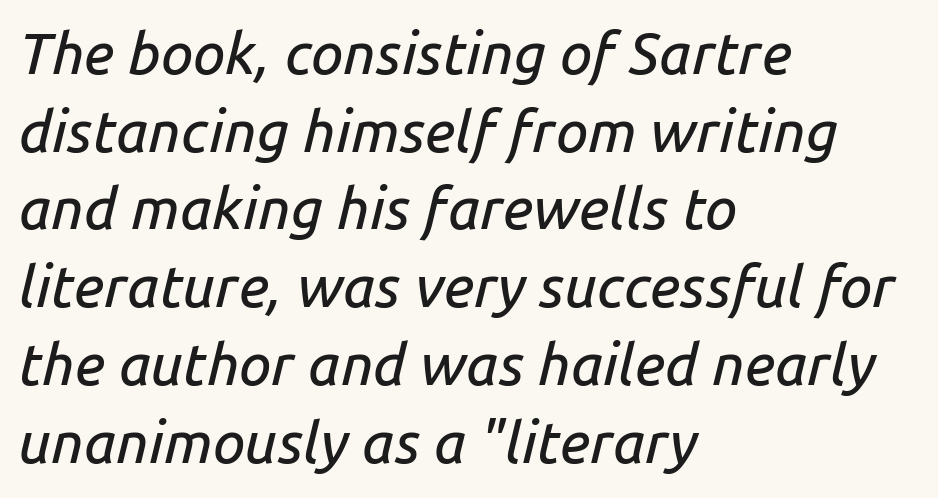
{"italic": "yes", "lean": "right", "slant_degrees": 14, "width": "normal", "stroke_contrast": "low", "x_height": "medium", "monospaced": "no", "underline": "no", "align": "left", "line_spacing": "normal", "line_spacing_ratio": 1.34, "letter_spacing": "normal", "letter_spacing_em": 0.0, "glyph_px": 58}
